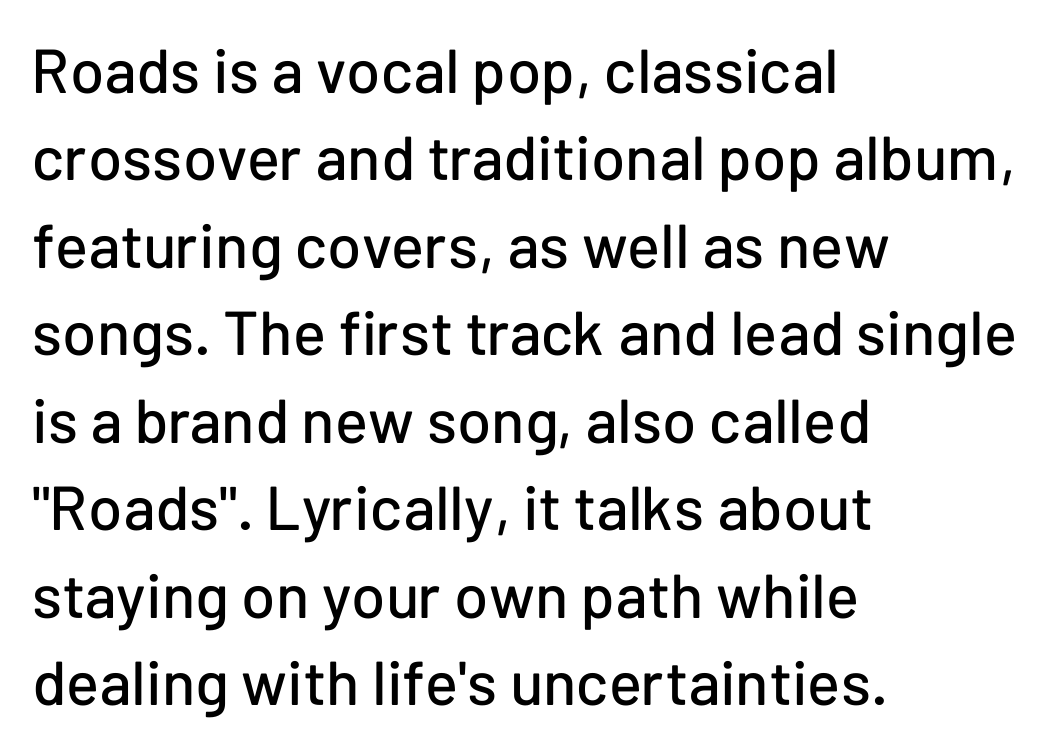
The image shows 62 px sans-serif type, upright; set left-aligned, normal line spacing (1.41x), normal letter spacing, not underlined; low stroke contrast and a medium x-height.
